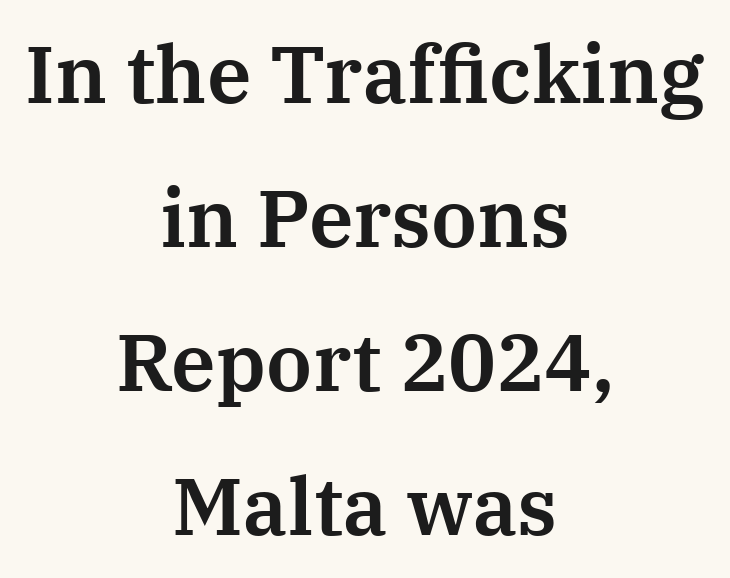
Q: Is the text italic (slanted)? A: No, it is upright.
Q: Is the typeface a serif or a sans-serif typeface? A: Serif.
Q: Is the text underlined? A: No.
Q: How is the paragraph aligned? A: Centered.
Q: Is the spacing between letters normal or unusually wide? A: Normal.
Q: Width (condensed, normal, or wide)? A: Normal.
Q: Stroke contrast? A: Medium.
Q: x-height? A: Medium.
Q: Monospaced? A: No.
